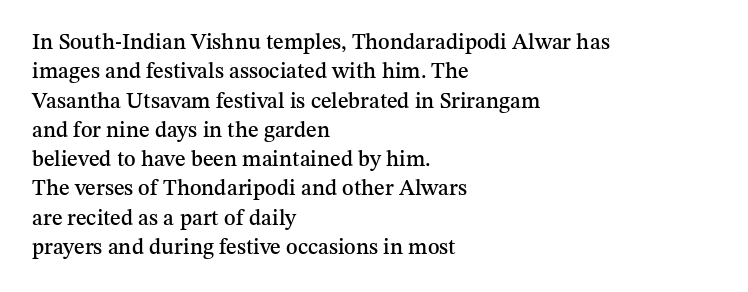
Glyph-to-glyph distance matches everyday printed text. If you drew a ruler down the left edge, every line would touch it. The letters stand upright; this is a roman face. No word sits above an underline. The line-height multiplier appears to be the usual default.
